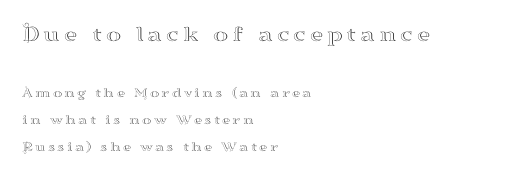
Q: Is the text italic (slanted)? A: No, it is upright.
Q: Is the text underlined? A: No.
Q: How is the paragraph aligned? A: Left-aligned.
Q: Is the spacing between lines tight, normal or loose? A: Loose.
Q: Which block of text is set in a larger size, the first (top) or the second (bottom)? A: The first (top) one.
